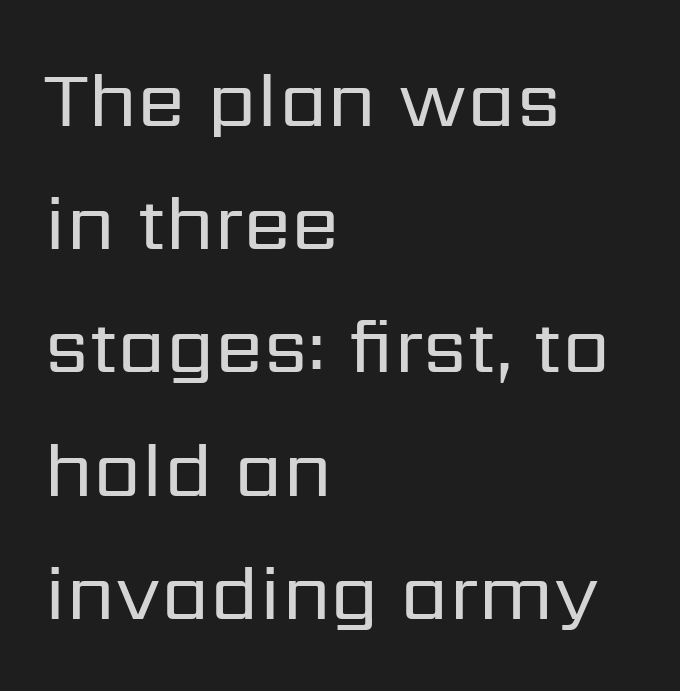
Q: Is the text bold? A: No.
Q: Is the text italic (slanted)? A: No, it is upright.
Q: Is the typeface a serif or a sans-serif typeface? A: Sans-serif.
Q: Is the text underlined? A: No.
Q: How is the paragraph aligned? A: Left-aligned.
Q: Is the spacing between letters normal or unusually wide? A: Normal.
Q: Is the spacing between lines tight, normal or loose? A: Normal.
Q: Width (condensed, normal, or wide)? A: Normal.
Q: Stroke contrast? A: Low.
Q: x-height? A: Medium.
Q: Monospaced? A: No.
